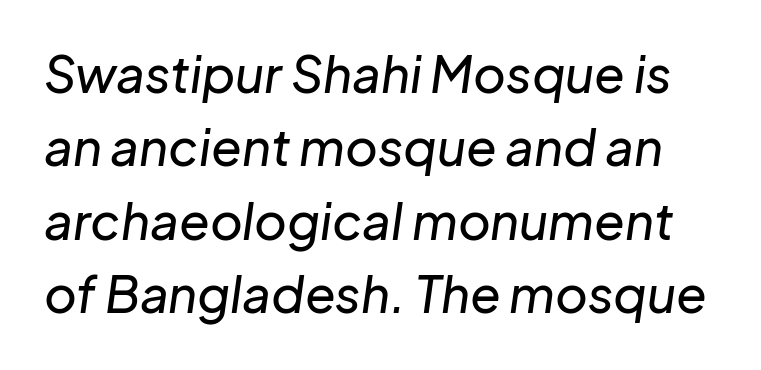
It's the slanting kind of type. The passage shown is typed in a proportional face where columns would drift. Baseline-to-baseline distance is the conventional proportion of letter height. Words float on clear page, feet unadorned.
